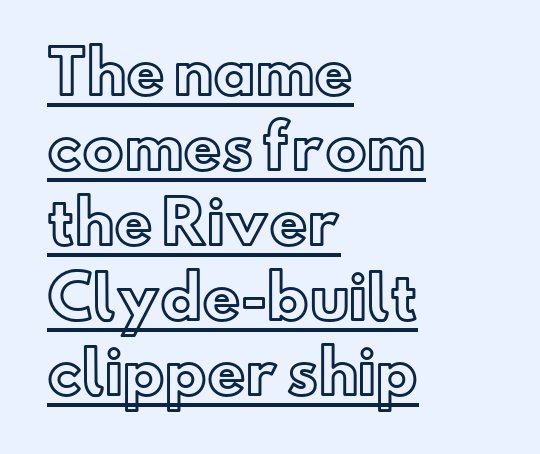
Q: Is the text italic (slanted)? A: No, it is upright.
Q: Is the text underlined? A: Yes.
Q: How is the paragraph aligned? A: Left-aligned.
Q: Is the spacing between letters normal or unusually wide? A: Normal.
Q: Is the spacing between lines tight, normal or loose? A: Normal.
Q: Width (condensed, normal, or wide)? A: Normal.
Q: x-height? A: Small.
Q: Monospaced? A: No.
